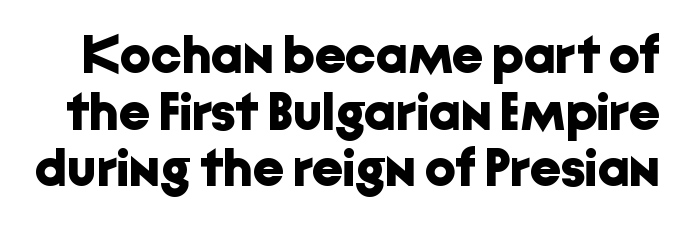
{"serif": "no", "italic": "no", "bold": "yes", "weight": "bold", "width": "normal", "stroke_contrast": "low", "x_height": "medium", "monospaced": "no", "underline": "no", "line_spacing": "tight", "line_spacing_ratio": 1.05, "letter_spacing": "normal", "letter_spacing_em": 0.0, "glyph_px": 54}
